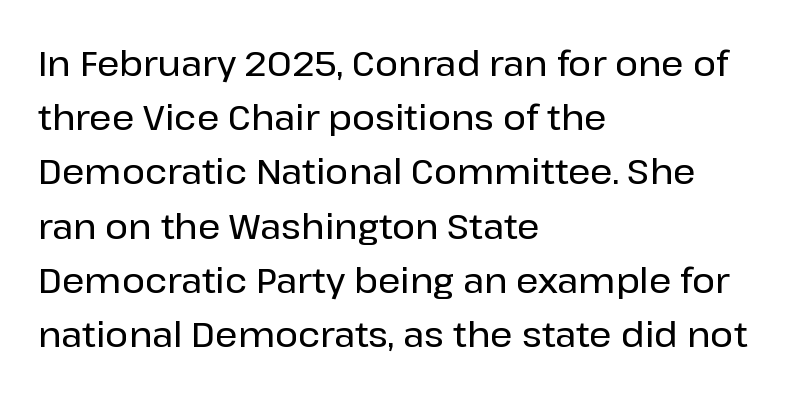
What's the leading like? Ordinary, nothing unusual. In terms of letterspacing, this is plain default setting. Is this a fixed-width face? No — the glyphs have proportional, varying widths. In CSS terms this would be text-align: left. A clean baseline with only descenders dipping below it. Check where the strokes stop: nothing finishes them off — pure sans.
